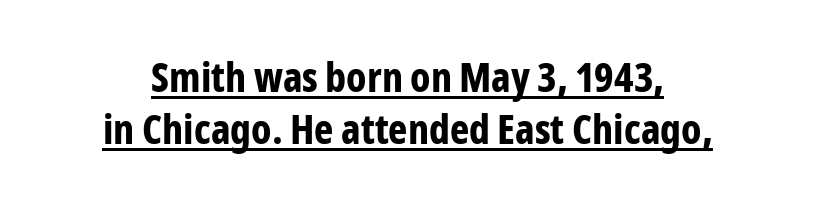
The image shows 41 px bold, condensed sans-serif type, upright; set normal line spacing (1.26x), normal letter spacing, underlined; low stroke contrast and a medium x-height.
